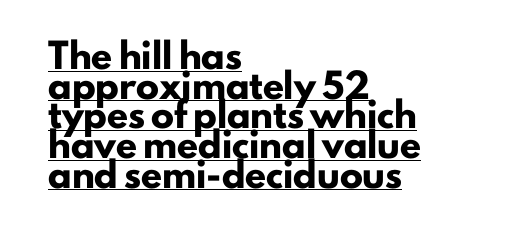
The compositor pushed each line to the left boundary. The glyphs have the mass of a bold cut. Every character sits straight up, as roman type does. Horizontal bands of white between lines are of average thickness. The specimen includes a rule beneath the text block's lines. How are the letters spaced? Ordinarily, with no added tracking.
